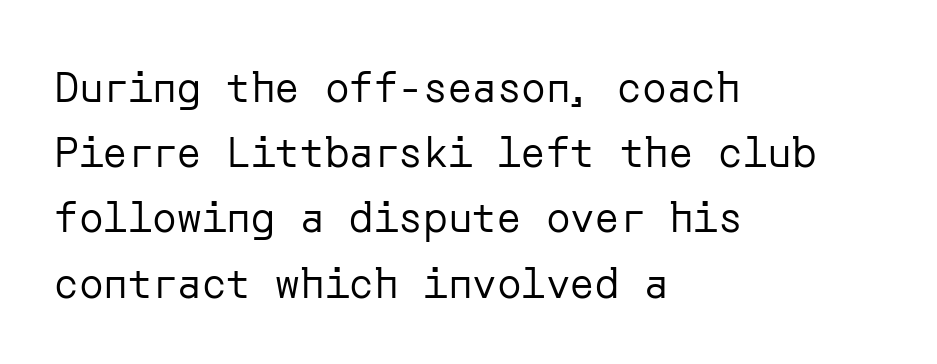
Each stroke keeps to a modest, everyday thickness or less. No word sits above an underline. The tracking reads as untouched default to a designer's eye. This sample keeps an unexceptional amount of space between lines.
